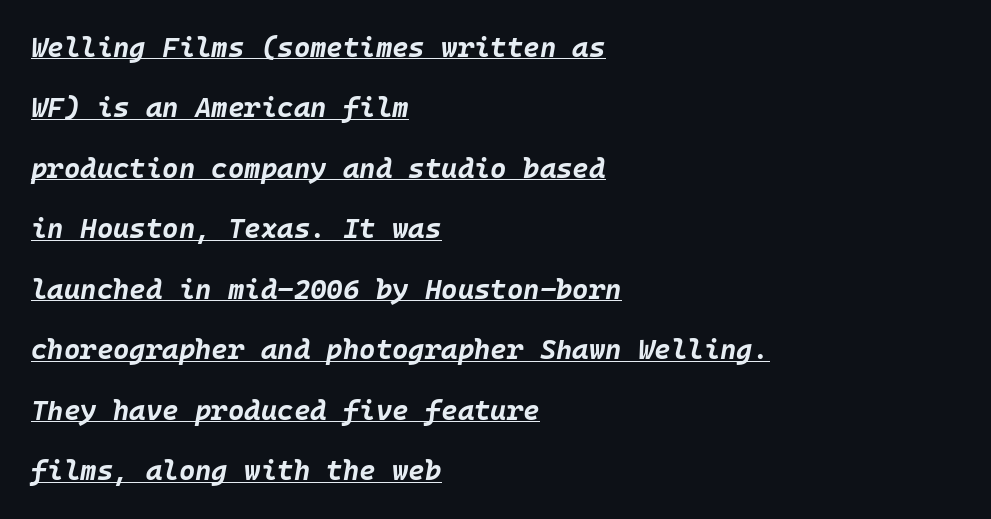
Q: Is the text bold? A: Yes.
Q: Is the text italic (slanted)? A: Yes, it leans right by about 10 degrees.
Q: Is the text underlined? A: Yes.
Q: How is the paragraph aligned? A: Left-aligned.
Q: Is the spacing between letters normal or unusually wide? A: Normal.
Q: Is the spacing between lines tight, normal or loose? A: Loose.
Q: Width (condensed, normal, or wide)? A: Normal.
Q: Stroke contrast? A: Low.
Q: x-height? A: Large.
